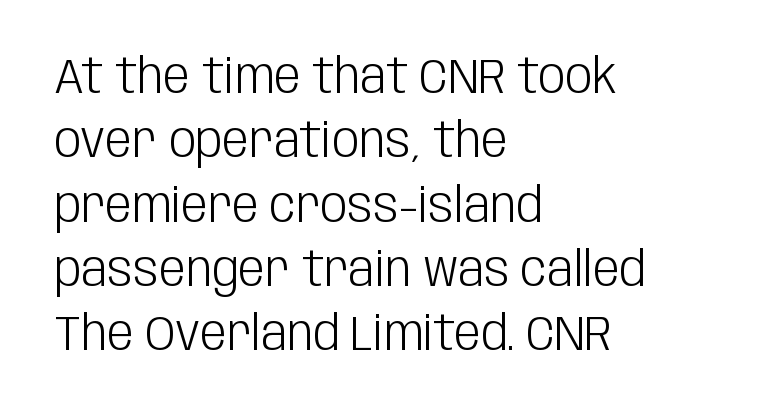
The image shows 48 px light, condensed sans-serif type, upright; set left-aligned, normal line spacing (1.34x), normal letter spacing, not underlined; low stroke contrast and a large x-height.
